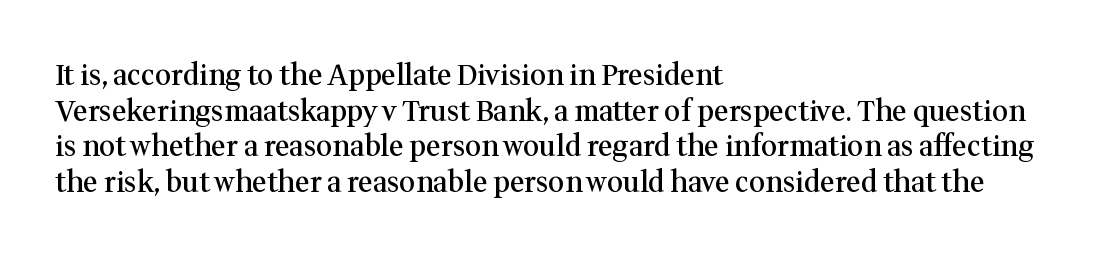
The image shows 28 px semibold serif type, upright; set left-aligned, normal line spacing (1.27x), normal letter spacing, not underlined; medium stroke contrast and a medium x-height.
